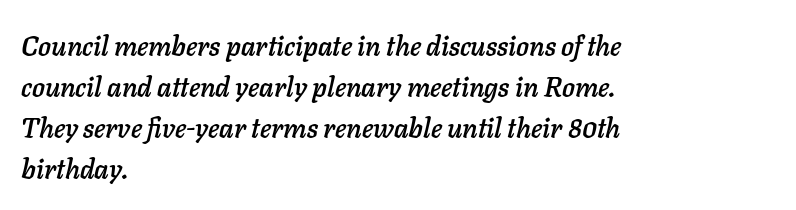
The image shows 27 px text type, italic (leaning right); set left-aligned, normal line spacing (1.52x), normal letter spacing, not underlined.
